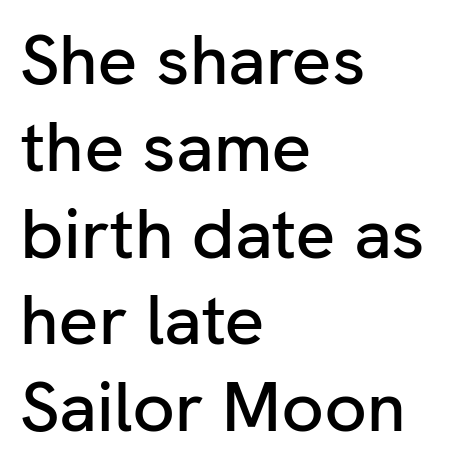
The image shows 70 px sans-serif type, upright; set left-aligned, line spacing 1.24x, normal letter spacing, not underlined; low stroke contrast and a medium x-height.
